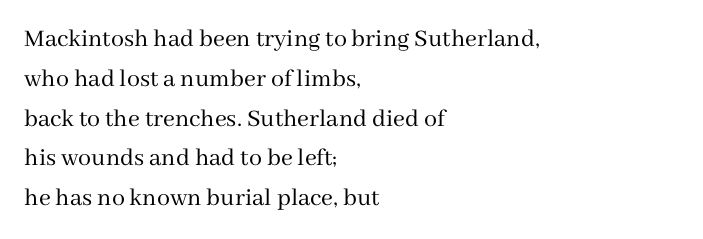
Nobody touched the tracking dial on this one. Line starts are locked; line ends wander. The block of text has a typical density, with ordinary space between rows. The glyphs are unaccompanied by any horizontal stroke below them. Notice how the stems are strictly vertical — no italics here. These glyphs show unthickened strokes, regular width or finer.
